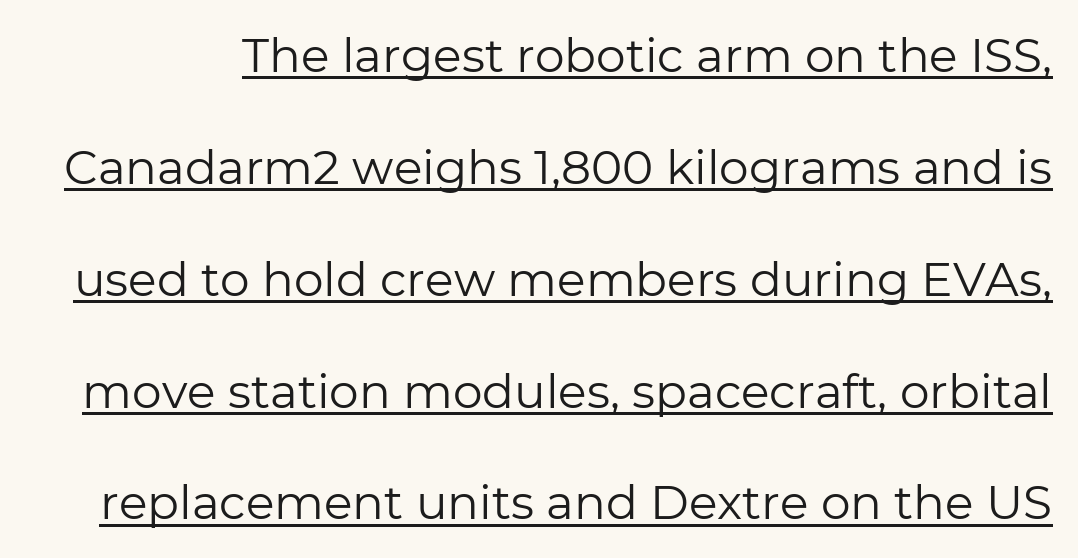
Leading is clearly above the norm, producing a sparse column. Each word holds together tightly as a unit, with standard inter-letter gaps. In designer terms, the underline attribute is active on this setting. A light-to-regular cut is what we see here. A roman cut, with each character standing at attention. You could not count columns in this text — the font is proportionally spaced.
